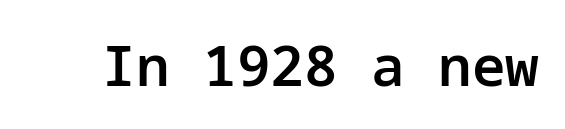
{"serif": "no", "italic": "no", "bold": "semi", "weight": "semibold", "width": "normal", "stroke_contrast": "low", "x_height": "medium", "underline": "no", "letter_spacing": "normal", "letter_spacing_em": 0.0, "glyph_px": 56}
